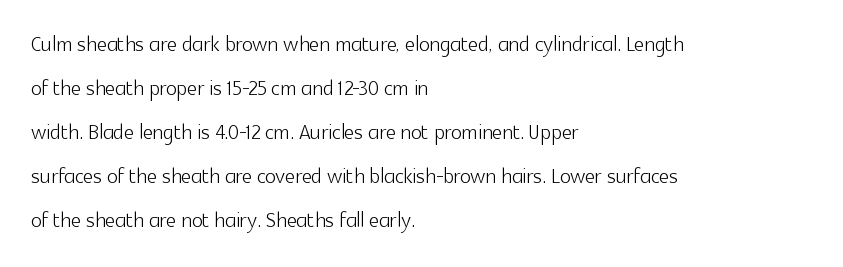
Q: Is the text bold? A: No.
Q: Is the text italic (slanted)? A: No, it is upright.
Q: Is the typeface a serif or a sans-serif typeface? A: Sans-serif.
Q: Is the text underlined? A: No.
Q: How is the paragraph aligned? A: Left-aligned.
Q: Is the spacing between letters normal or unusually wide? A: Normal.
Q: Is the spacing between lines tight, normal or loose? A: Normal.
Q: Width (condensed, normal, or wide)? A: Normal.
Q: x-height? A: Medium.
Q: Monospaced? A: No.
